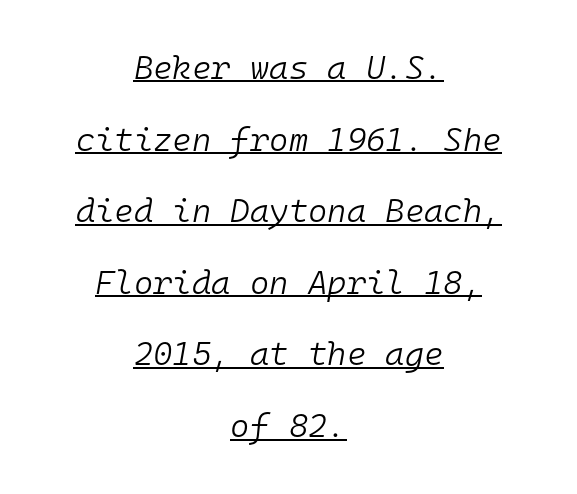
These lines are rendered in a fixed-pitch font. This is underlined copy, the kind a proofreader might mark for attention. These lines stand farther apart than default settings would place them. Caption: standard tracking, unaltered. Centered paragraph, ragged on both sides.
